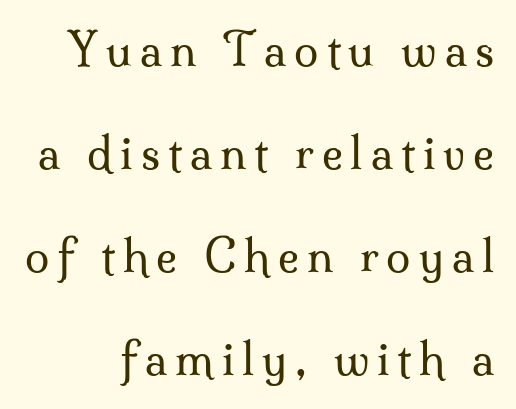
{"serif": "yes", "italic": "no", "bold": "no", "weight": "regular", "width": "normal", "stroke_contrast": "medium", "x_height": "small", "monospaced": "no", "underline": "no", "line_spacing": "loose", "line_spacing_ratio": 2.34, "glyph_px": 44}
